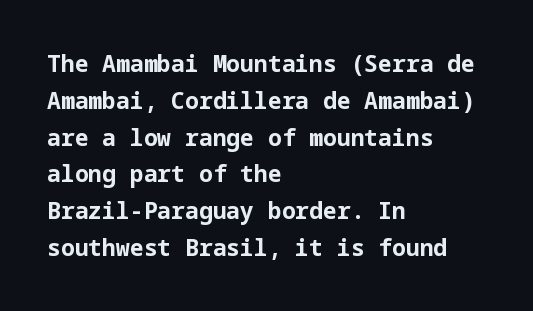
{"italic": "no", "bold": "yes", "underline": "no", "align": "left", "line_spacing": "normal", "line_spacing_ratio": 1.6, "letter_spacing": "normal", "letter_spacing_em": 0.0, "glyph_px": 23}
